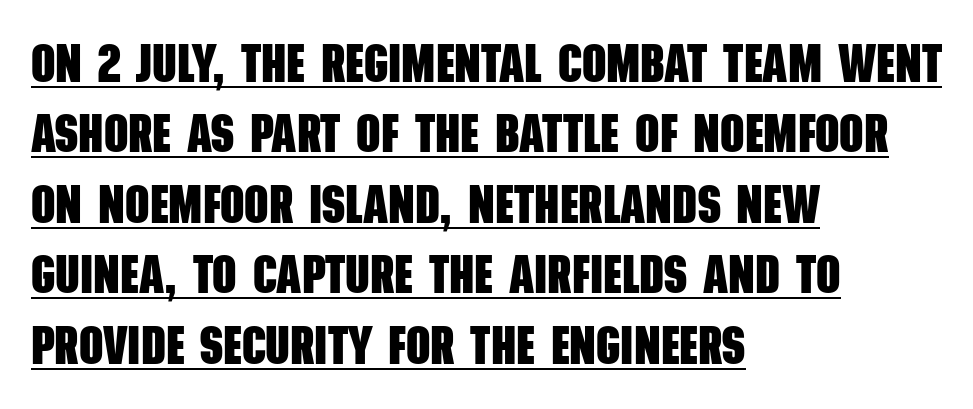
{"serif": "no", "bold": "yes", "weight": "heavy", "width": "condensed", "stroke_contrast": "low", "x_height": "large", "monospaced": "no", "underline": "yes", "align": "left", "line_spacing": "normal", "line_spacing_ratio": 1.33, "letter_spacing": "normal", "letter_spacing_em": 0.0, "glyph_px": 53}
